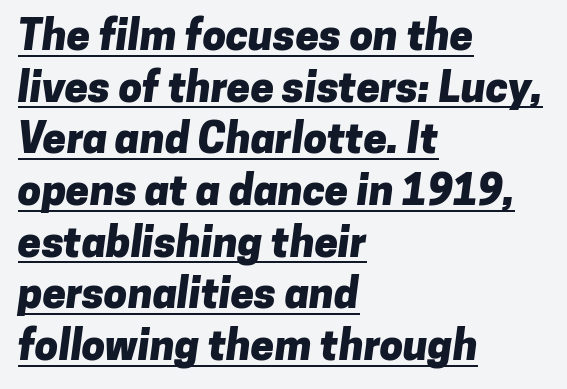
Q: Is the text bold? A: Yes.
Q: Is the typeface a serif or a sans-serif typeface? A: Sans-serif.
Q: Is the text underlined? A: Yes.
Q: How is the paragraph aligned? A: Left-aligned.
Q: Is the spacing between letters normal or unusually wide? A: Normal.
Q: Width (condensed, normal, or wide)? A: Normal.
Q: Stroke contrast? A: Low.
Q: x-height? A: Medium.
Q: Monospaced? A: No.
